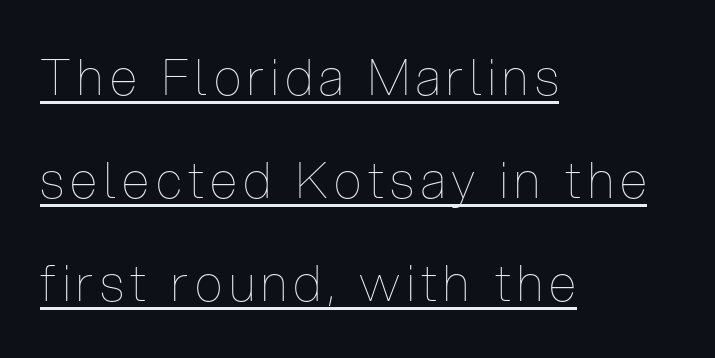
Is the block centered? No — it sits flush against the left margin. Students, observe the line beneath the letters — that is underlining. Stems here are at most as thick as an everyday book face. Designer's note — italics off, roman on. Varying glyph widths throughout — classic text-font behaviour. Loosely led — the rows are spread out.
